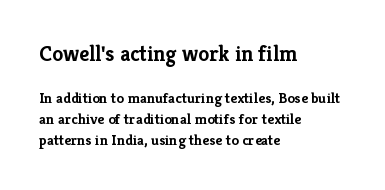
The image shows 22 px bold type, upright; set left-aligned, normal line spacing (1.42x), normal letter spacing, not underlined; the first (top) block is 1.47x larger.
